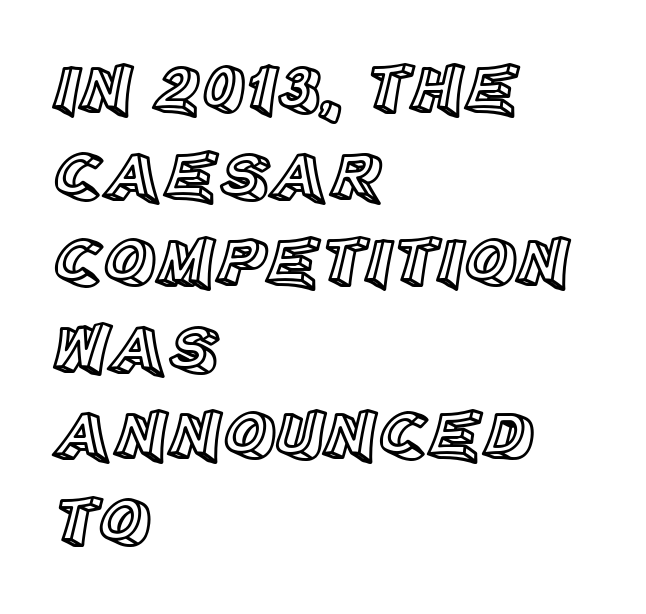
{"width": "normal", "x_height": "large", "monospaced": "no", "underline": "no", "align": "left", "line_spacing_ratio": 1.22, "letter_spacing": "normal", "letter_spacing_em": 0.0, "glyph_px": 71}
